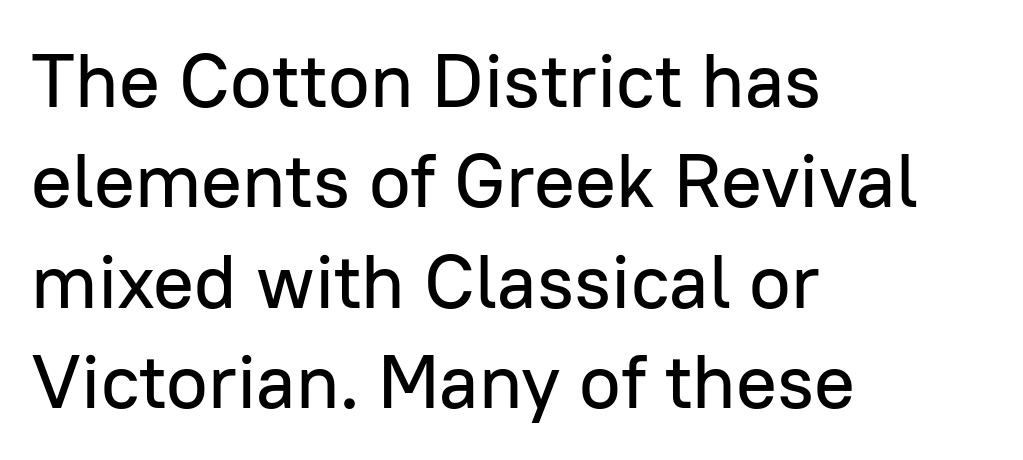
Nope, no serifs anywhere on these letters. The string is rendered with underlining switched off. The designer left line spacing at the default. The paragraph shown leans on its left margin. Rendered with straight, roman letterforms. Words appear dense and cohesive because spacing is normal.
